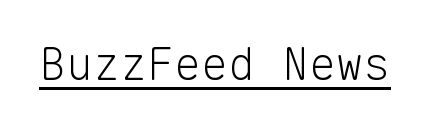
Short note: letters normally spaced. Stroke terminals: plain, sans-serif. The typography opts for an upright posture over an oblique one. The font sits on the lighter half of the weight spectrum, regular included.
